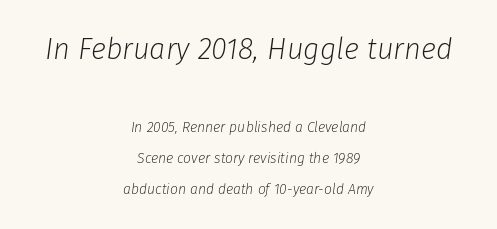
Q: Is the text bold? A: No.
Q: Is the text italic (slanted)? A: Yes, it leans right by about 8 degrees.
Q: Is the text underlined? A: No.
Q: How is the paragraph aligned? A: Centered.
Q: Is the spacing between letters normal or unusually wide? A: Normal.
Q: Is the spacing between lines tight, normal or loose? A: Loose.
Q: Which block of text is set in a larger size, the first (top) or the second (bottom)? A: The first (top) one.
Q: Width (condensed, normal, or wide)? A: Normal.
Q: Stroke contrast? A: Low.
Q: x-height? A: Medium.
Q: Monospaced? A: No.
